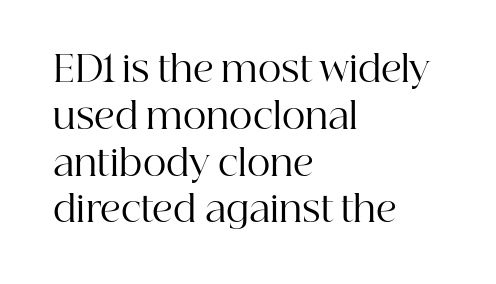
Q: Is the text bold? A: No.
Q: Is the text italic (slanted)? A: No, it is upright.
Q: Is the typeface a serif or a sans-serif typeface? A: Serif.
Q: Is the text underlined? A: No.
Q: How is the paragraph aligned? A: Left-aligned.
Q: Is the spacing between letters normal or unusually wide? A: Normal.
Q: Is the spacing between lines tight, normal or loose? A: Normal.
Q: Width (condensed, normal, or wide)? A: Normal.
Q: Stroke contrast? A: High.
Q: x-height? A: Medium.
Q: Monospaced? A: No.
